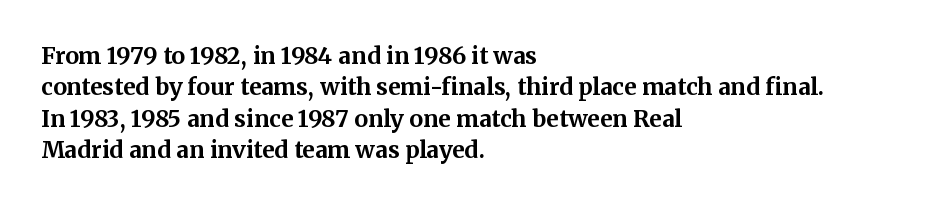
The image shows 23 px bold type, upright; set left-aligned, normal line spacing (1.36x), normal letter spacing, not underlined.
